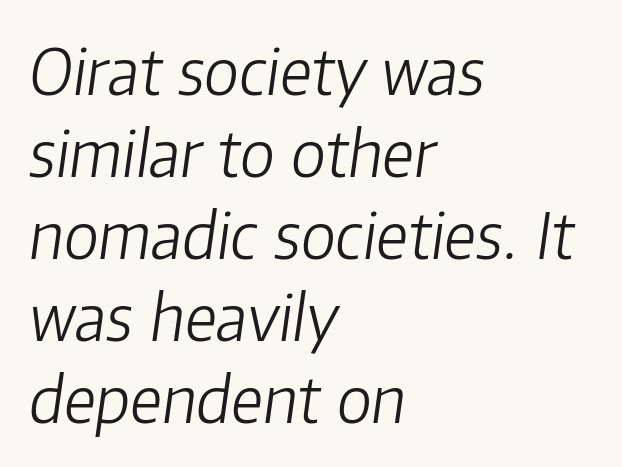
Does the copy run flush right? No — it runs flush left. This sample uses plain, unmodified letter spacing. Is the type heavy? It reads as light-to-regular instead. Is this a fixed-width face? No — the glyphs have proportional, varying widths. Each new line begins a customary step beneath the previous one.
